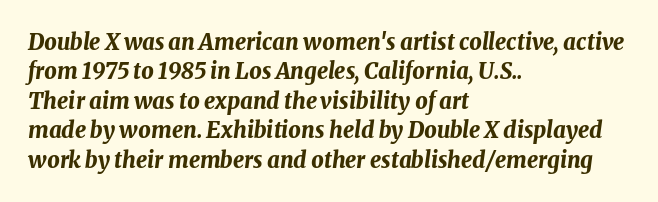
{"italic": "yes", "lean": "right", "slant_degrees": 8, "bold": "yes", "underline": "no", "align": "left", "line_spacing": "normal", "line_spacing_ratio": 1.34, "letter_spacing": "normal", "letter_spacing_em": 0.0, "glyph_px": 22}
